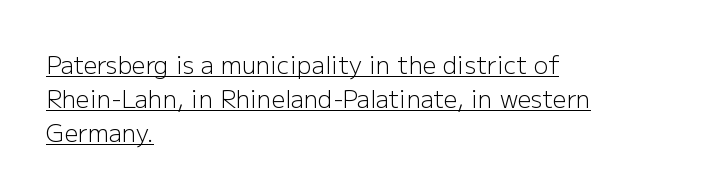
The image shows 24 px text type, upright; set left-aligned, normal line spacing (1.41x), normal letter spacing, underlined.
